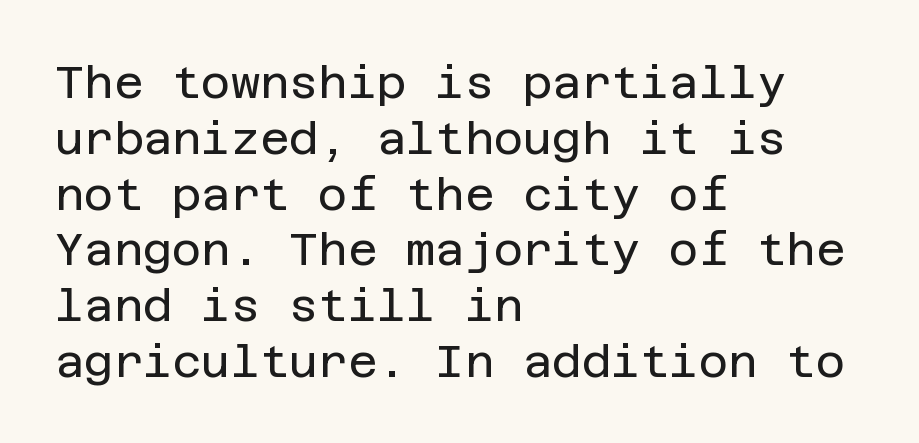
The paragraph has a hard left edge and a soft right edge. A typesetter would label this face a sans. A typesetter would call this zero additional tracking. A bare baseline throughout the passage. A roman cut, with each character standing at attention.
